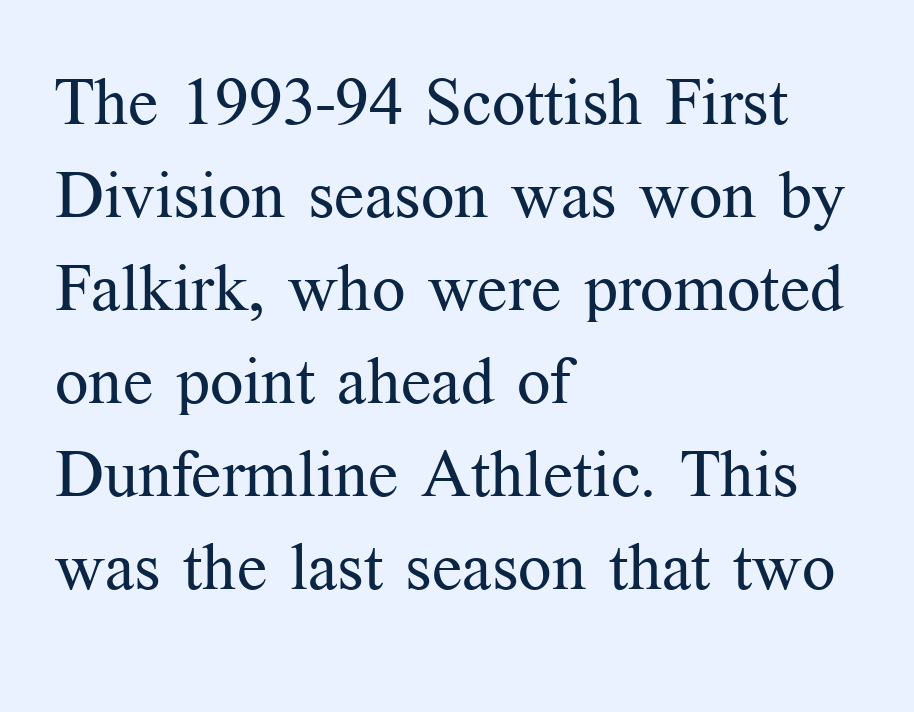
Quick note: not italic, upright. Casual observation: everything's shoved over to the left. There is no visible air inserted between adjacent glyphs. The baseline area is clear. The glyphs in this specimen are seriffed.
